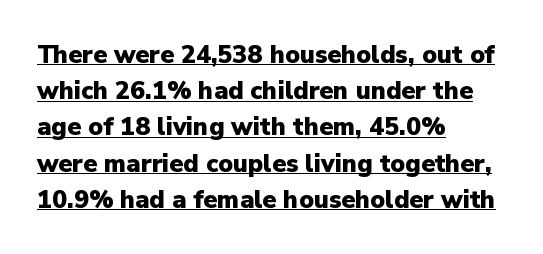
Q: Is the text bold? A: Yes.
Q: Is the text italic (slanted)? A: No, it is upright.
Q: Is the text underlined? A: Yes.
Q: How is the paragraph aligned? A: Left-aligned.
Q: Is the spacing between letters normal or unusually wide? A: Normal.
Q: Is the spacing between lines tight, normal or loose? A: Normal.
